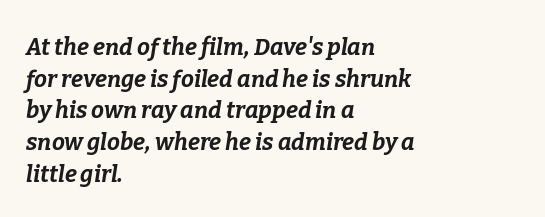
{"italic": "yes", "lean": "right", "slant_degrees": 9, "bold": "yes", "underline": "no", "align": "left", "line_spacing": "normal", "line_spacing_ratio": 1.38, "letter_spacing": "normal", "letter_spacing_em": 0.0, "glyph_px": 23}
